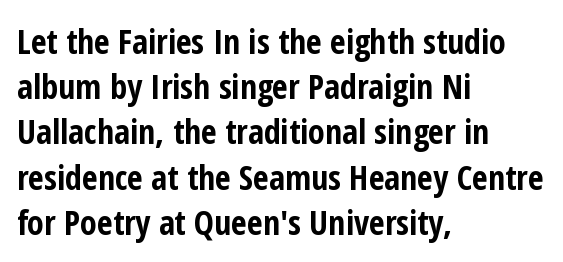
The image shows 34 px bold, condensed sans-serif type, upright; set left-aligned, normal line spacing (1.33x), normal letter spacing, not underlined; low stroke contrast and a medium x-height.
